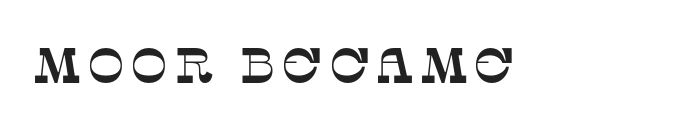
The passage shown is typed in a proportional face where columns would drift. You can tell from the footed stems that serif type was used. Plain, unruled lines of type.
